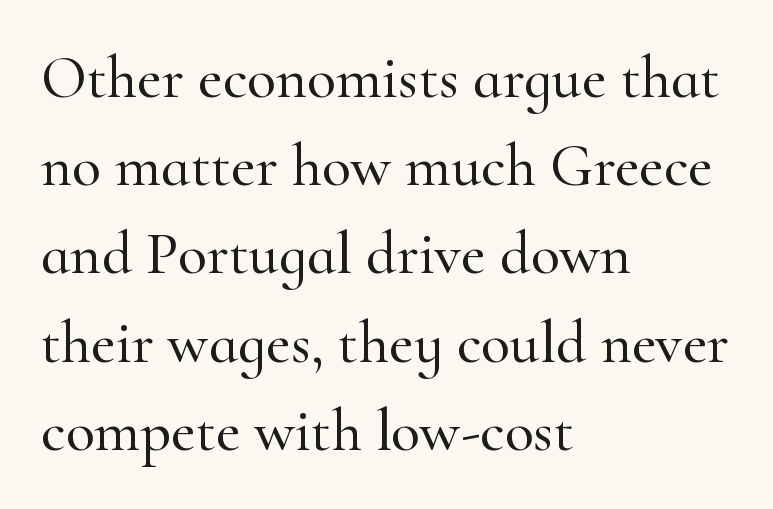
Any mark beneath the type? The region is blank. Does the type have serifs? Yes, each stem ends in a small foot. Vertical spacing — default. Spacing verdict: proportional, widths tailored to each character. In terms of posture, this sample is upright.
